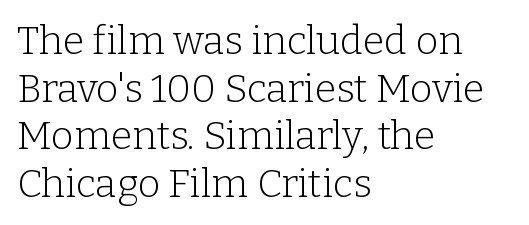
The image shows 39 px light serif type, upright; set left-aligned, line spacing 1.22x, normal letter spacing, not underlined; low stroke contrast and a medium x-height.
